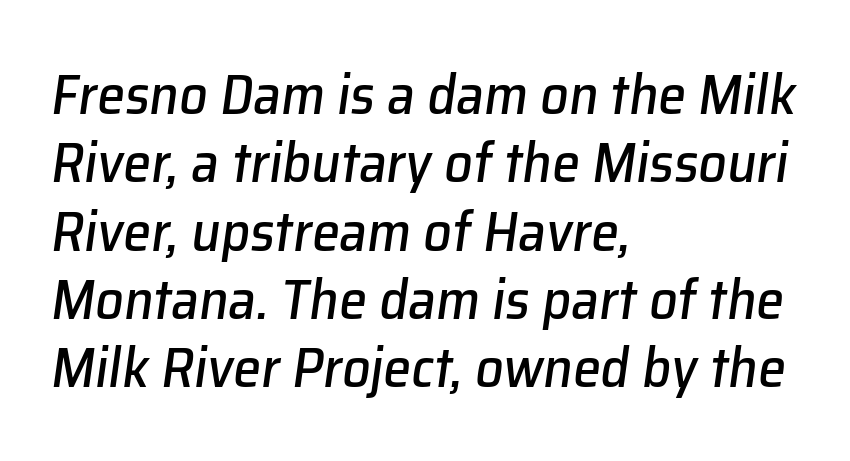
{"italic": "yes", "lean": "right", "slant_degrees": 8, "width": "normal", "stroke_contrast": "low", "x_height": "medium", "monospaced": "no", "underline": "no", "align": "left", "line_spacing_ratio": 1.22, "letter_spacing": "normal", "letter_spacing_em": 0.0, "glyph_px": 56}
